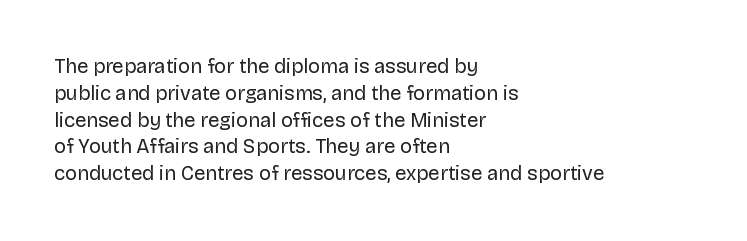
Q: Is the text bold? A: No.
Q: Is the text italic (slanted)? A: No, it is upright.
Q: Is the text underlined? A: No.
Q: How is the paragraph aligned? A: Left-aligned.
Q: Is the spacing between letters normal or unusually wide? A: Normal.
Q: Is the spacing between lines tight, normal or loose? A: Normal.
